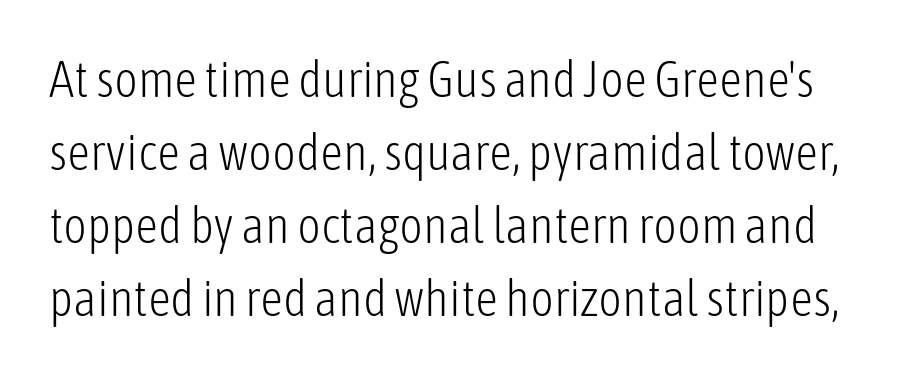
A roman cut, with each character standing at attention. Successive baselines arrive at the customary interval. These lines are rendered in a variable-pitch font. The baseline area is clear.
